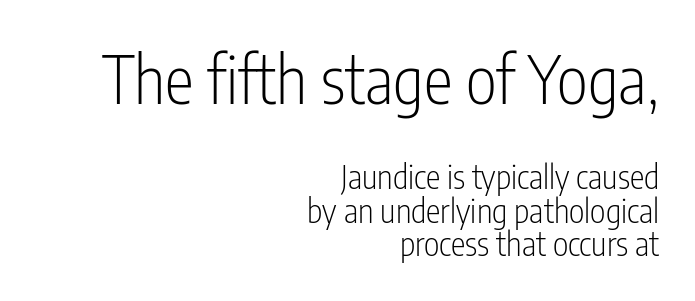
Q: Is the text bold? A: No.
Q: Is the text italic (slanted)? A: No, it is upright.
Q: Is the typeface a serif or a sans-serif typeface? A: Sans-serif.
Q: Is the text underlined? A: No.
Q: How is the paragraph aligned? A: Right-aligned.
Q: Is the spacing between letters normal or unusually wide? A: Normal.
Q: Is the spacing between lines tight, normal or loose? A: Tight.
Q: Which block of text is set in a larger size, the first (top) or the second (bottom)? A: The first (top) one.
Q: Width (condensed, normal, or wide)? A: Condensed.
Q: Stroke contrast? A: Low.
Q: x-height? A: Medium.
Q: Monospaced? A: No.
